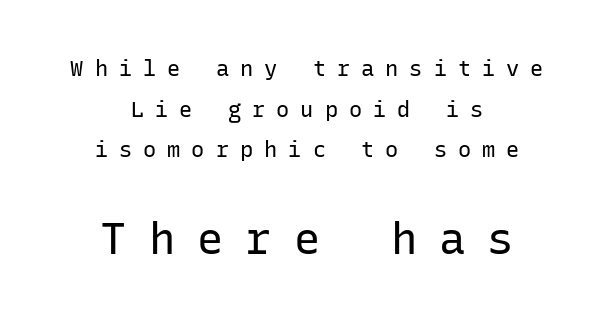
Q: Is the text bold? A: No.
Q: Is the text italic (slanted)? A: No, it is upright.
Q: Is the typeface a serif or a sans-serif typeface? A: Sans-serif.
Q: Is the text underlined? A: No.
Q: How is the paragraph aligned? A: Centered.
Q: Is the spacing between letters normal or unusually wide? A: Unusually wide.
Q: Which block of text is set in a larger size, the first (top) or the second (bottom)? A: The second (bottom) one.
Q: Width (condensed, normal, or wide)? A: Normal.
Q: Stroke contrast? A: Low.
Q: x-height? A: Medium.
Q: Monospaced? A: Yes.
